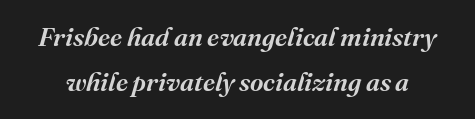
Q: Is the text italic (slanted)? A: Yes, it leans right by about 16 degrees.
Q: Is the text underlined? A: No.
Q: Is the spacing between letters normal or unusually wide? A: Normal.
